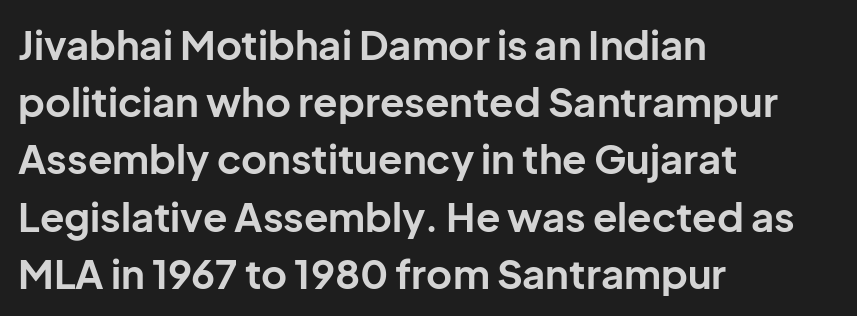
Q: Is the text bold? A: Yes.
Q: Is the text italic (slanted)? A: No, it is upright.
Q: Is the typeface a serif or a sans-serif typeface? A: Sans-serif.
Q: Is the text underlined? A: No.
Q: How is the paragraph aligned? A: Left-aligned.
Q: Is the spacing between letters normal or unusually wide? A: Normal.
Q: Is the spacing between lines tight, normal or loose? A: Normal.
Q: Width (condensed, normal, or wide)? A: Normal.
Q: Stroke contrast? A: Low.
Q: x-height? A: Medium.
Q: Monospaced? A: No.
